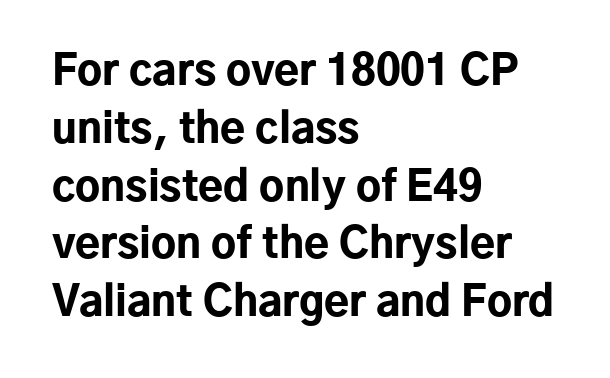
{"serif": "no", "italic": "no", "bold": "yes", "weight": "bold", "width": "normal", "stroke_contrast": "low", "x_height": "medium", "monospaced": "no", "underline": "no", "align": "left", "line_spacing": "normal", "line_spacing_ratio": 1.41, "letter_spacing": "normal", "letter_spacing_em": 0.0, "glyph_px": 41}
